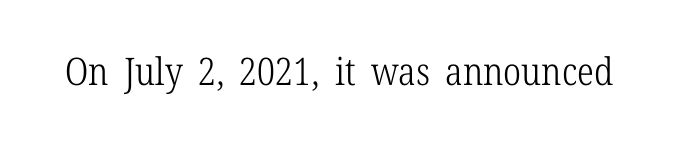
{"serif": "yes", "italic": "no", "bold": "no", "weight": "light", "width": "condensed", "stroke_contrast": "low", "x_height": "medium", "monospaced": "no", "underline": "no", "letter_spacing": "normal", "letter_spacing_em": 0.0, "glyph_px": 38}
